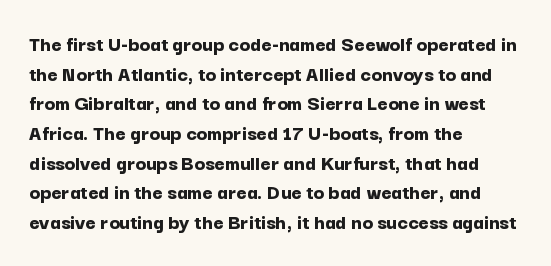
Q: Is the text bold? A: Yes.
Q: Is the text italic (slanted)? A: No, it is upright.
Q: Is the text underlined? A: No.
Q: How is the paragraph aligned? A: Left-aligned.
Q: Is the spacing between letters normal or unusually wide? A: Normal.
Q: Is the spacing between lines tight, normal or loose? A: Normal.
